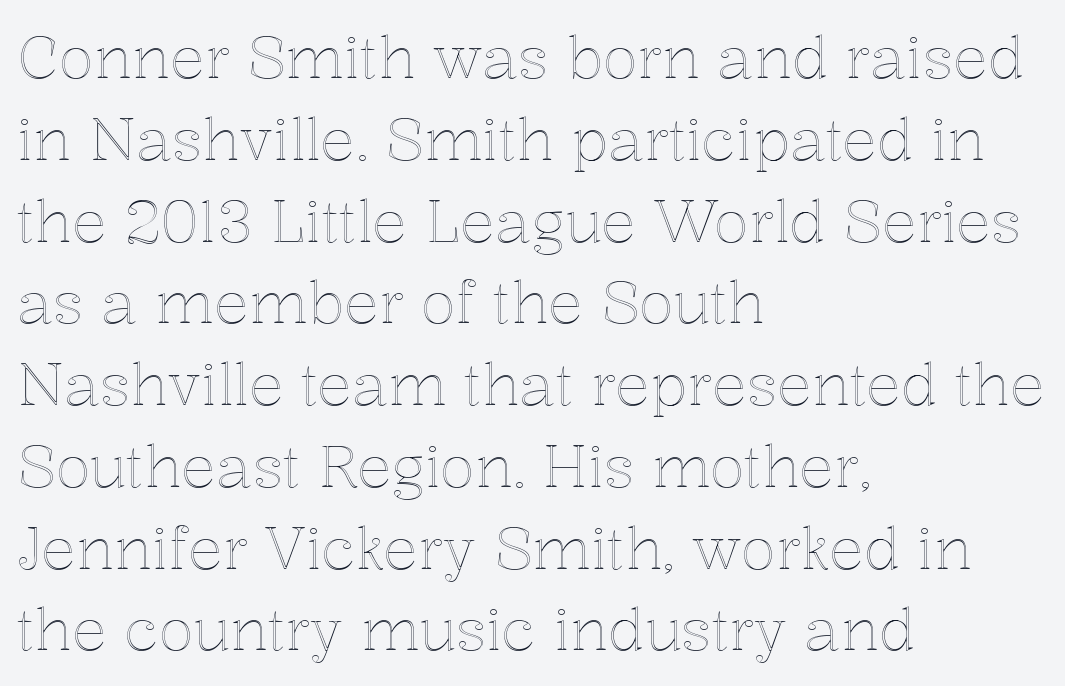
A typesetter would call this zero additional tracking. Honestly, the row spacing looks completely unremarkable. Here the designer chose a conventional face with non-uniform glyph widths. Vertical strokes here are truly vertical. This sample is left-justified, so line endings fall wherever the words run out. Decoration check: the copy has no underline.
